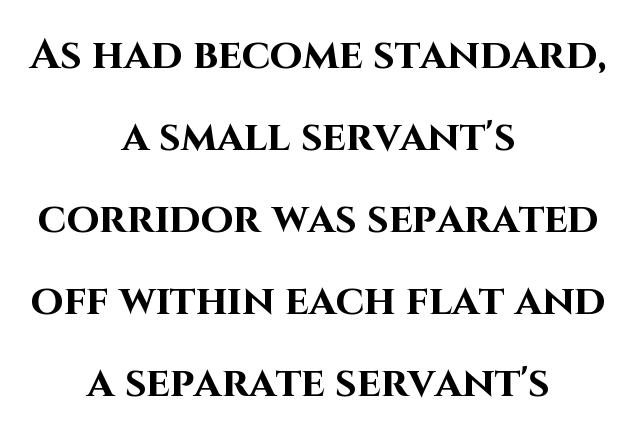
{"serif": "no", "italic": "no", "bold": "yes", "weight": "bold", "width": "normal", "stroke_contrast": "high", "x_height": "large", "monospaced": "no", "underline": "no", "align": "center", "line_spacing": "loose", "line_spacing_ratio": 1.95, "letter_spacing": "normal", "letter_spacing_em": 0.0, "glyph_px": 42}
